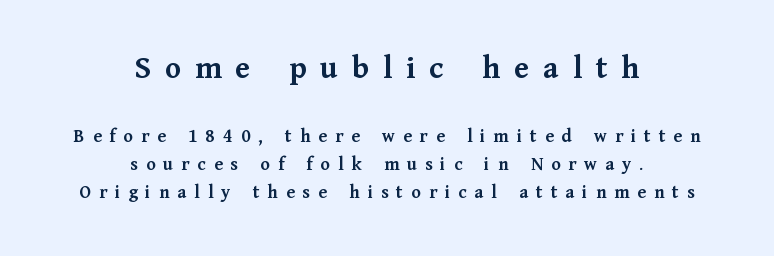
Descender tails drop into unmarked territory. In terms of leading, this rendering sits right in the middle. These lines have a slow, spaced-out rhythm from letter to letter. The letters carry serifs — small finishing strokes at the ends of their stems. Typesetter's note: full bold, strokes at maximum text heaviness. When letters stand straight like this, we call the style roman or upright.
